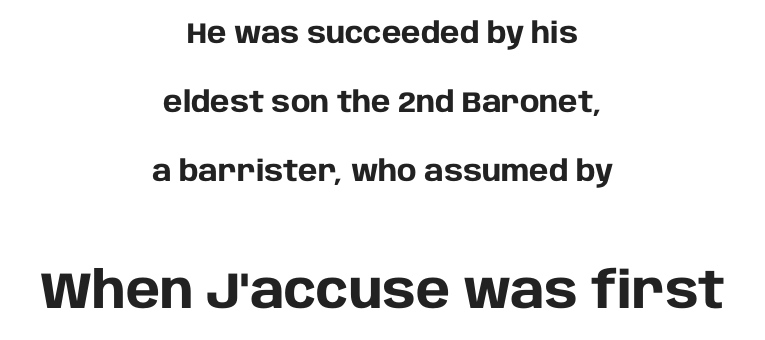
The image shows 51 px heavy sans-serif type, upright; set centered, loose line spacing (2.38x), normal letter spacing, not underlined; the second (bottom) block is 1.76x larger; low stroke contrast and a large x-height.
